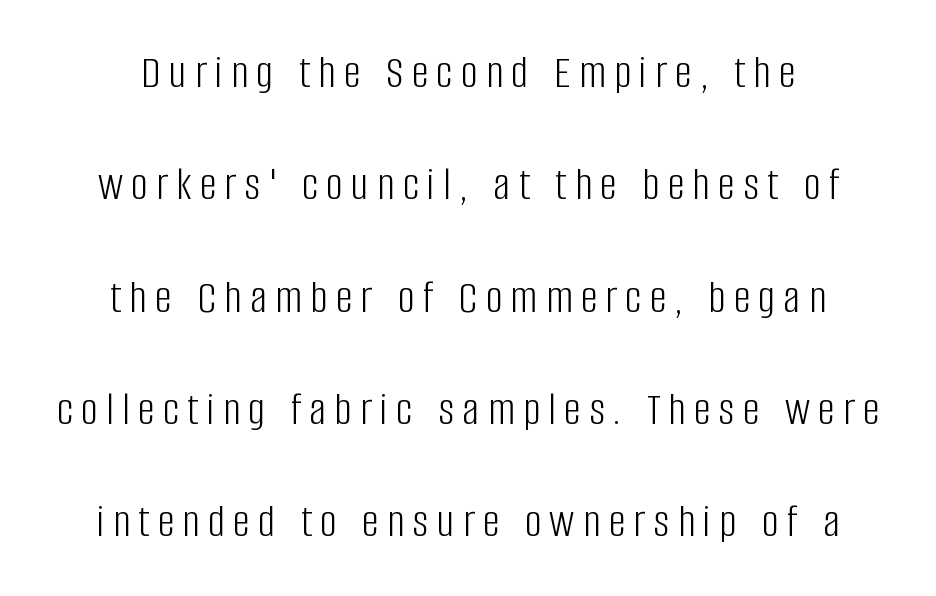
{"serif": "no", "italic": "no", "bold": "no", "weight": "light", "width": "condensed", "stroke_contrast": "low", "x_height": "large", "monospaced": "no", "underline": "no", "align": "center", "line_spacing": "loose", "line_spacing_ratio": 2.39, "glyph_px": 47}
